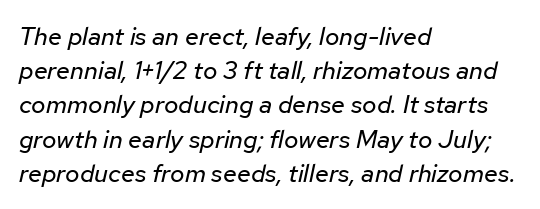
Q: Is the text bold? A: No.
Q: Is the text italic (slanted)? A: Yes, it leans right by about 12 degrees.
Q: Is the text underlined? A: No.
Q: How is the paragraph aligned? A: Left-aligned.
Q: Is the spacing between letters normal or unusually wide? A: Normal.
Q: Is the spacing between lines tight, normal or loose? A: Normal.
